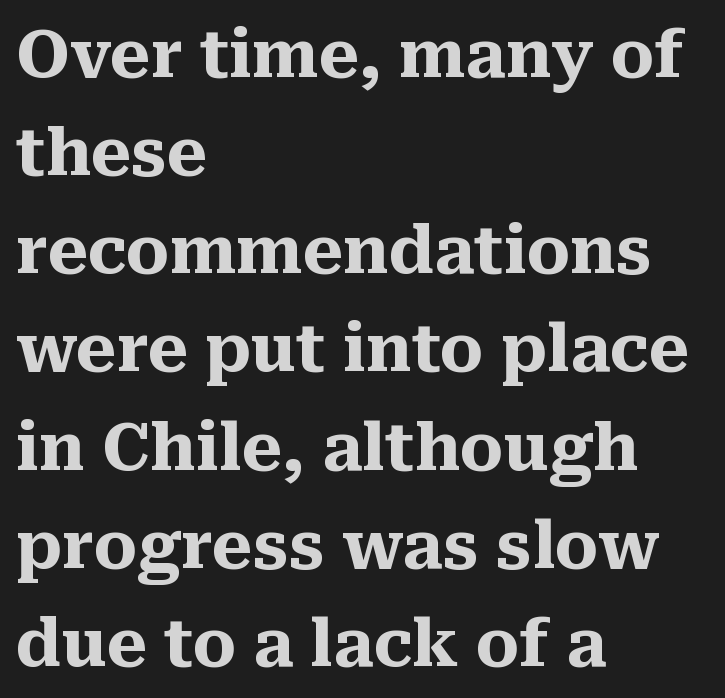
The image shows 65 px heavy serif type, upright; set left-aligned, normal line spacing (1.51x), normal letter spacing, not underlined; medium stroke contrast and a medium x-height.
